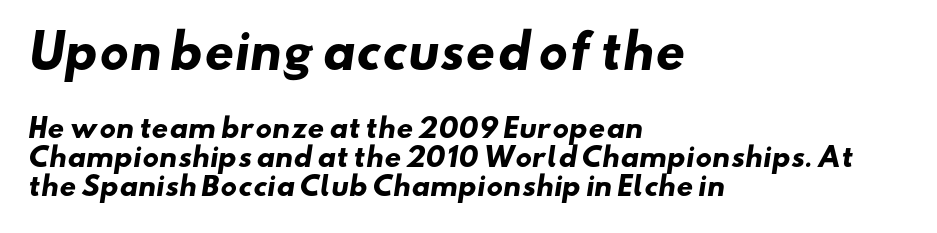
No extra tracking has been applied to these lines. Typesetter's note — upper block bumped up in size, lower block left smaller. In terms of leading, this rendering errs on the cramped side. Proportional: the letters do not fall into vertical columns.
